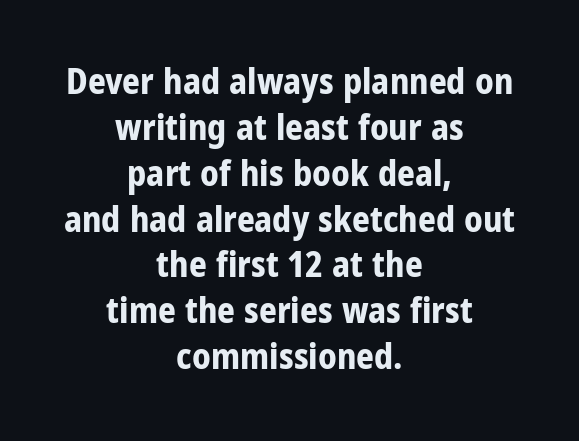
The image shows 35 px bold, condensed sans-serif type, upright; set centered, normal line spacing (1.31x), normal letter spacing, not underlined; low stroke contrast and a medium x-height.
